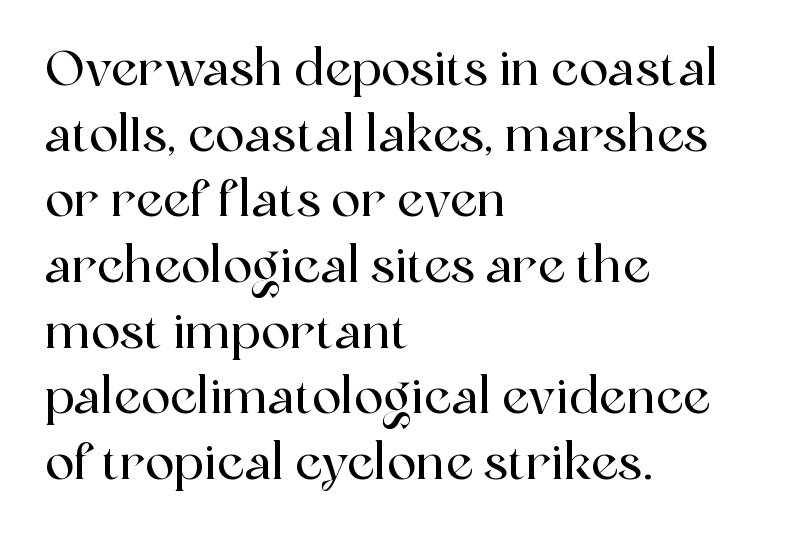
The image shows 49 px serif type, upright; set left-aligned, normal line spacing (1.34x), normal letter spacing, not underlined; a medium x-height.
